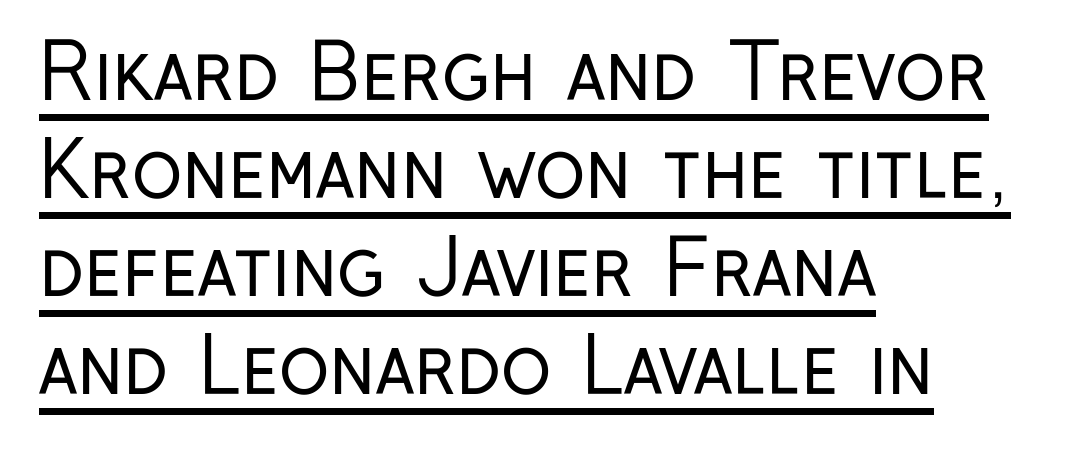
The image shows 76 px regular-weight, condensed sans-serif type, upright; set left-aligned, normal line spacing (1.29x), normal letter spacing, underlined; low stroke contrast and a medium x-height.
